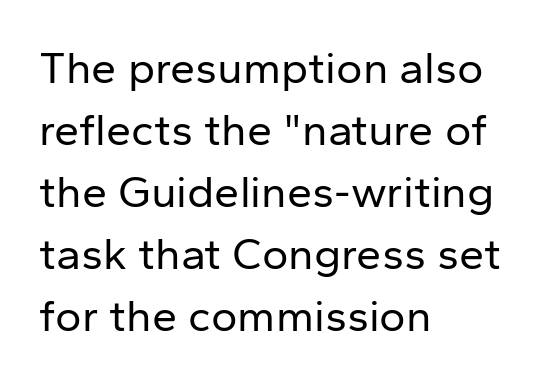
{"serif": "no", "italic": "no", "bold": "no", "weight": "regular", "width": "normal", "stroke_contrast": "low", "x_height": "medium", "monospaced": "no", "underline": "no", "align": "left", "line_spacing": "normal", "line_spacing_ratio": 1.38, "letter_spacing": "normal", "letter_spacing_em": 0.0, "glyph_px": 45}
